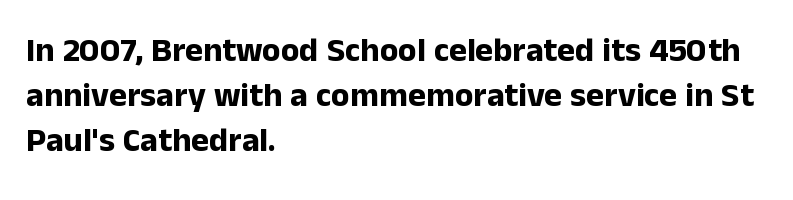
The image shows 34 px bold sans-serif type, upright; set left-aligned, normal line spacing (1.32x), normal letter spacing, not underlined; low stroke contrast and a medium x-height.
